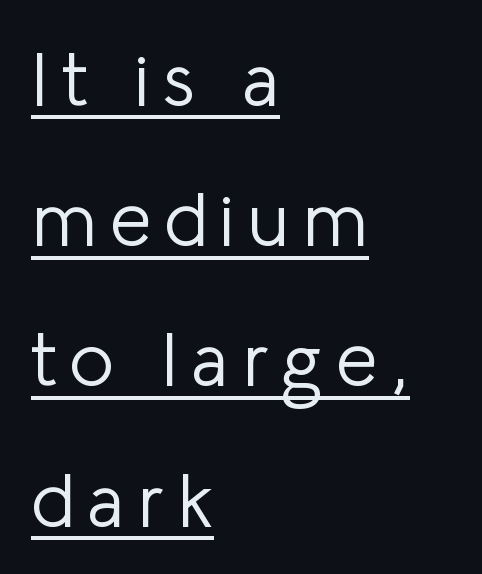
It's the straight-up-and-down kind of type. Examine the stroke ends and you'll find no serifs. The passage is arranged the way most books set body copy — flush left. Think of a printed novel: that variable character pitch is what you see here. This is not heavy type; no bold has been used.
